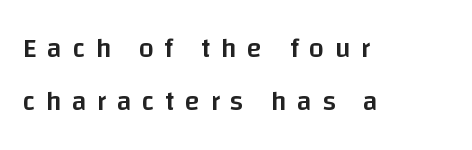
{"italic": "no", "bold": "semi", "underline": "no", "align": "left", "line_spacing": "loose", "line_spacing_ratio": 1.96, "letter_spacing": "wide", "letter_spacing_em": 0.39, "glyph_px": 27}
